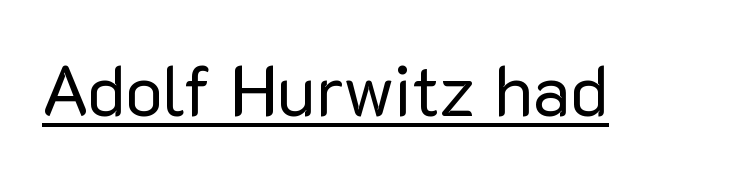
{"serif": "no", "italic": "no", "bold": "no", "weight": "regular", "width": "normal", "stroke_contrast": "low", "x_height": "medium", "monospaced": "no", "underline": "yes", "letter_spacing": "normal", "letter_spacing_em": 0.0, "glyph_px": 70}
